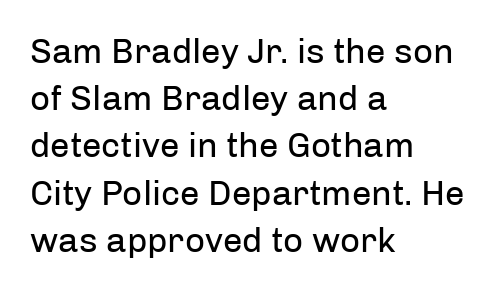
Posture: vertical. How would I describe the line gaps? Plain and ordinary. Type without underlining. Teacher's note: observe the even left margin — that is flush-left alignment. Characters follow at the spacing the type designer built in. Summary of weight: not heavy and not bold.
